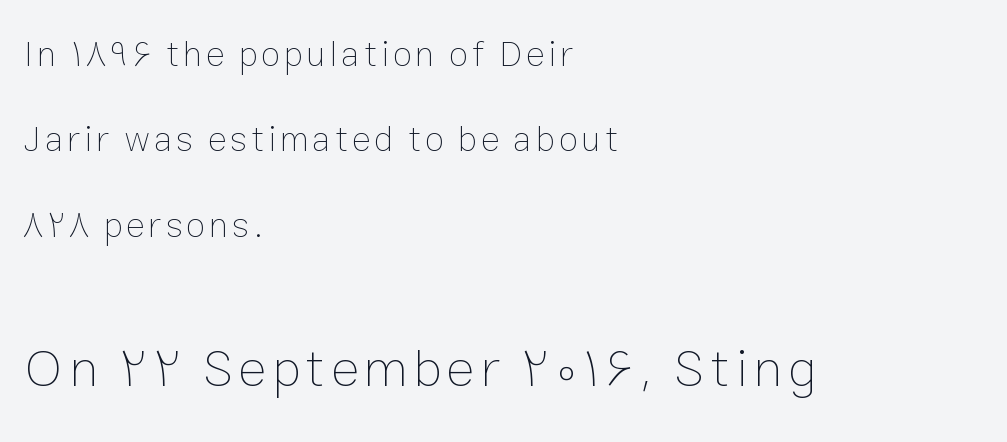
Q: Is the text bold? A: No.
Q: Is the text italic (slanted)? A: No, it is upright.
Q: Is the text underlined? A: No.
Q: How is the paragraph aligned? A: Left-aligned.
Q: Is the spacing between lines tight, normal or loose? A: Loose.
Q: Which block of text is set in a larger size, the first (top) or the second (bottom)? A: The second (bottom) one.
Q: Width (condensed, normal, or wide)? A: Normal.
Q: Stroke contrast? A: Low.
Q: x-height? A: Medium.
Q: Monospaced? A: No.
